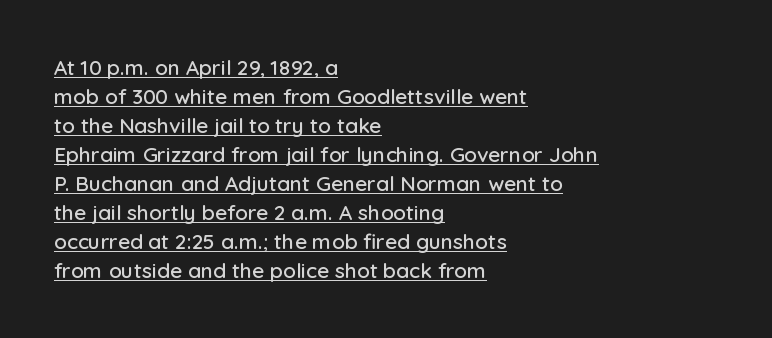
Q: Is the text italic (slanted)? A: No, it is upright.
Q: Is the text underlined? A: Yes.
Q: How is the paragraph aligned? A: Left-aligned.
Q: Is the spacing between letters normal or unusually wide? A: Normal.
Q: Is the spacing between lines tight, normal or loose? A: Normal.
